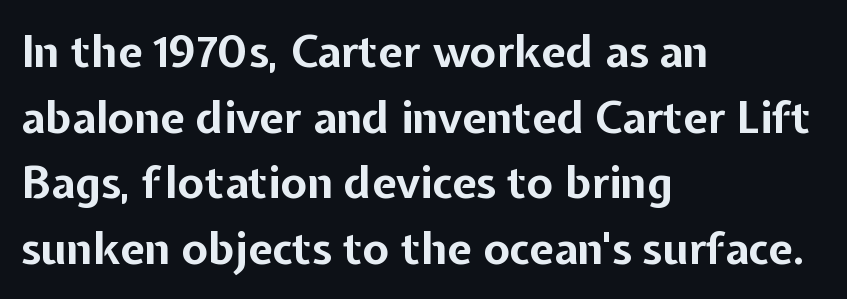
The image shows 44 px bold sans-serif type, upright; set left-aligned, normal line spacing (1.49x), normal letter spacing, not underlined; low stroke contrast and a medium x-height.
